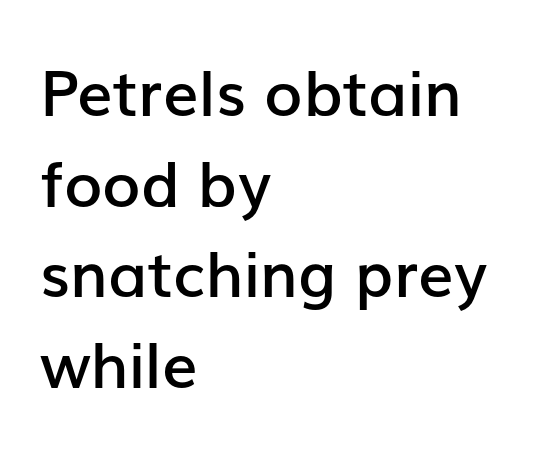
Inter-character spacing is left at the font's built-in metrics. Type style note: lacks serifs. The strip under each line holds only bare page. Every character sits straight up, as roman type does. Short and long lines alike share a common starting point at left.
